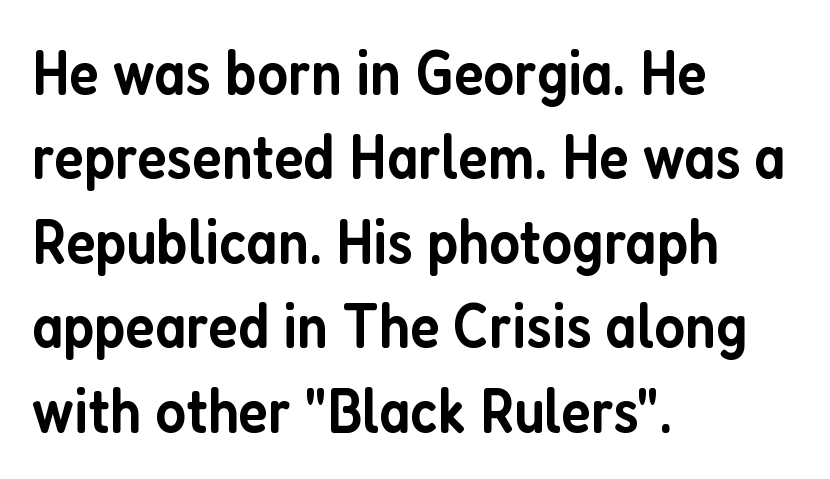
The passage shown is typed in a proportional face where columns would drift. Only glyphs here, with clear space below each row. The font is running at a semibold setting, under full bold. Rows of type keep a routine distance in the vertical direction. Rendered with straight, roman letterforms.
